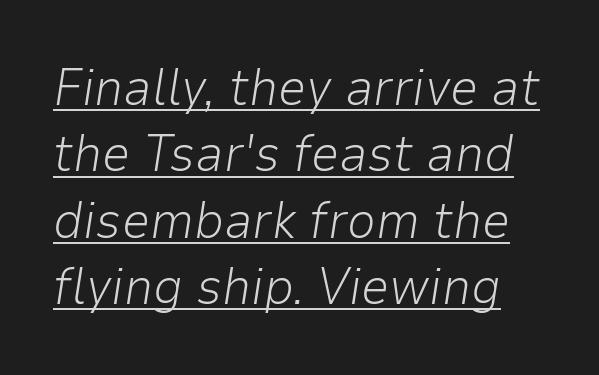
{"italic": "yes", "lean": "right", "slant_degrees": 9, "bold": "no", "weight": "light", "width": "normal", "stroke_contrast": "low", "x_height": "medium", "monospaced": "no", "underline": "yes", "line_spacing": "normal", "line_spacing_ratio": 1.3, "letter_spacing": "normal", "letter_spacing_em": 0.0, "glyph_px": 51}
